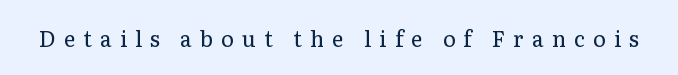
{"italic": "no", "bold": "no", "underline": "no", "letter_spacing": "wide", "letter_spacing_em": 0.36, "glyph_px": 22}
